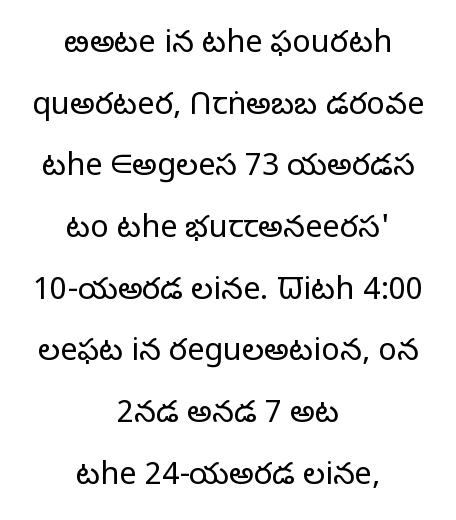
{"serif": "no", "italic": "no", "bold": "no", "weight": "light", "width": "normal", "stroke_contrast": "low", "x_height": "medium", "monospaced": "no", "underline": "no", "align": "center", "line_spacing": "loose", "line_spacing_ratio": 1.99, "letter_spacing": "normal", "letter_spacing_em": 0.0, "glyph_px": 31}
